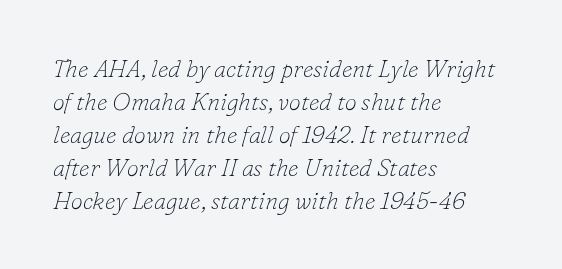
The glyphs are unaccompanied by any horizontal stroke below them. The paragraph shown leans on its left margin. If you measured baseline to baseline, you'd find a middling distance. A typesetter would mark this as italic. The passage shown has conventional tracking throughout.
